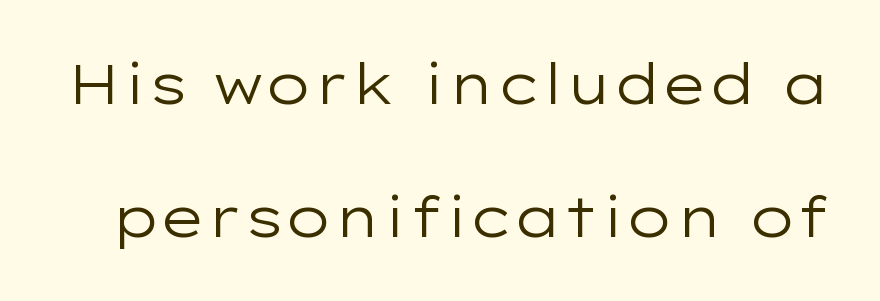
The space beneath each line is pristine and unruled. Weight: not bold — regular or lighter. Check where the strokes stop: nothing finishes them off — pure sans. Notice how the stems are strictly vertical — no italics here.
